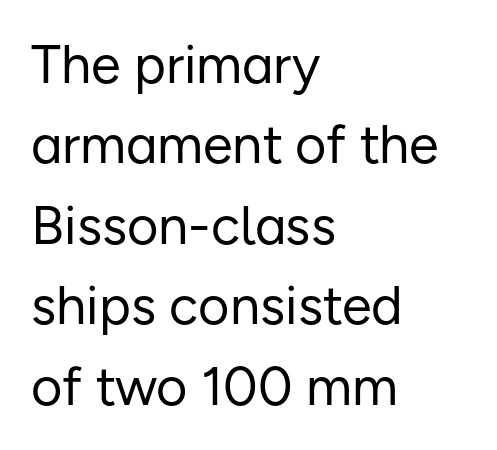
{"serif": "no", "italic": "no", "bold": "no", "weight": "regular", "width": "normal", "stroke_contrast": "low", "x_height": "medium", "monospaced": "no", "underline": "no", "align": "left", "line_spacing": "normal", "line_spacing_ratio": 1.49, "letter_spacing": "normal", "letter_spacing_em": 0.0, "glyph_px": 54}
